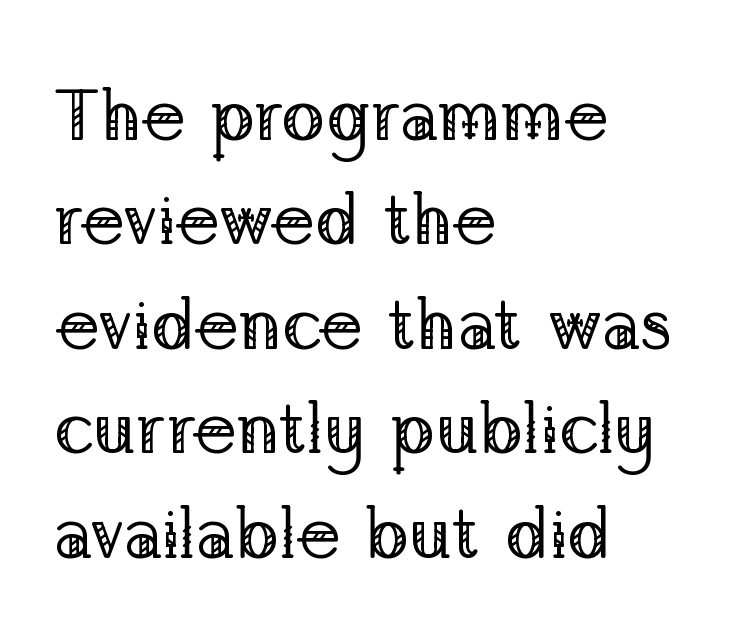
The rendering keeps characters at their native spacing. No word sits above an underline. Typographically, this falls in the serif category. Where is the straight margin? On the left. Is this a fixed-width face? No — the glyphs have proportional, varying widths.
